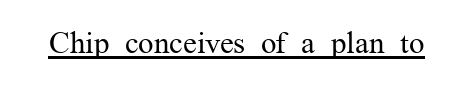
The passage shown is not bold in any degree. Notice how the stems are strictly vertical — no italics here. These lines keep a tight, regular rhythm from letter to letter. The rendering uses natural spacing where letterforms have individual widths. Is there an underline? Yes — a line sits under the letters. A serif font was chosen for this passage.
